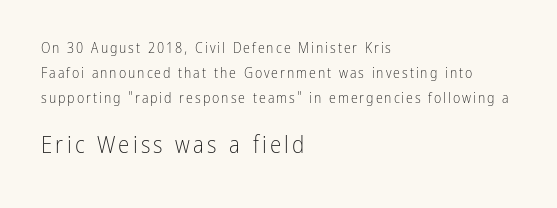
{"italic": "no", "bold": "no", "underline": "no", "align": "left", "line_spacing_ratio": 1.78, "larger_block": "second", "size_ratio": 1.64, "glyph_px": 23}
